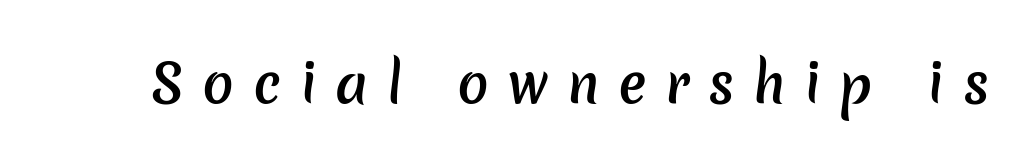
Q: Is the text bold? A: Semi-bold.
Q: Is the typeface a serif or a sans-serif typeface? A: Sans-serif.
Q: Is the text underlined? A: No.
Q: Is the spacing between letters normal or unusually wide? A: Unusually wide.
Q: Width (condensed, normal, or wide)? A: Normal.
Q: Stroke contrast? A: Low.
Q: x-height? A: Medium.
Q: Monospaced? A: No.
